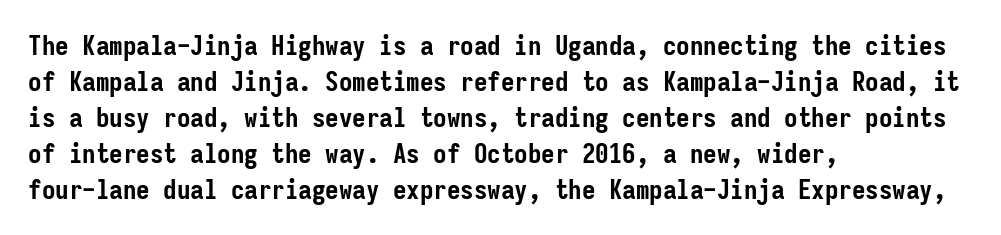
{"italic": "no", "bold": "yes", "underline": "no", "align": "left", "line_spacing": "normal", "line_spacing_ratio": 1.33, "letter_spacing": "normal", "letter_spacing_em": 0.0, "glyph_px": 27}
